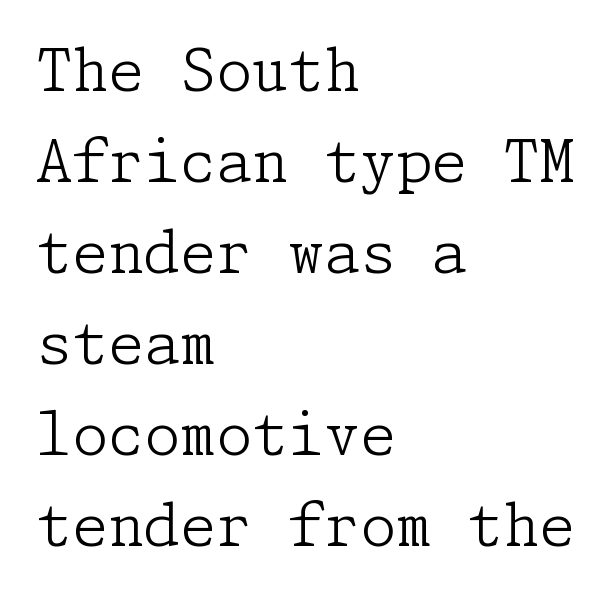
The image shows 58 px light serif type, upright; set left-aligned, normal line spacing (1.57x), normal letter spacing, not underlined; low stroke contrast and a medium x-height.
